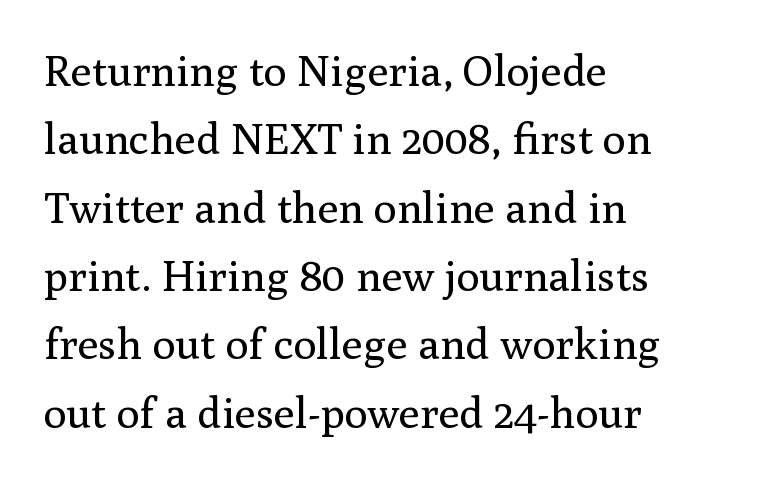
The letters stand upright; this is a roman face. Whoever set this chose a conventional vertical rhythm. Letters have the restrained weight of plain body copy at most. The text was rendered using a seriffed face with decorative stroke endings.
